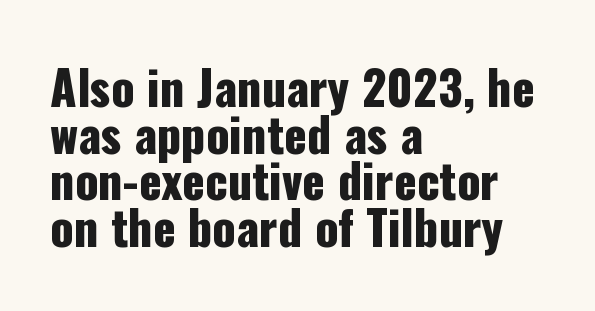
{"serif": "no", "italic": "no", "width": "condensed", "stroke_contrast": "low", "x_height": "medium", "monospaced": "no", "underline": "no", "align": "left", "line_spacing": "tight", "line_spacing_ratio": 0.99, "letter_spacing": "normal", "letter_spacing_em": 0.0, "glyph_px": 47}
